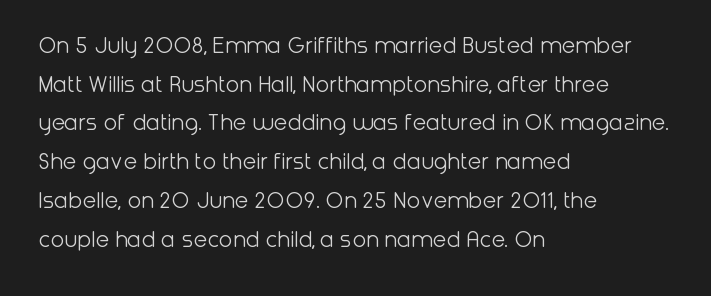
{"italic": "no", "bold": "no", "underline": "no", "align": "left", "line_spacing": "normal", "line_spacing_ratio": 1.55, "letter_spacing": "normal", "letter_spacing_em": 0.0, "glyph_px": 25}
